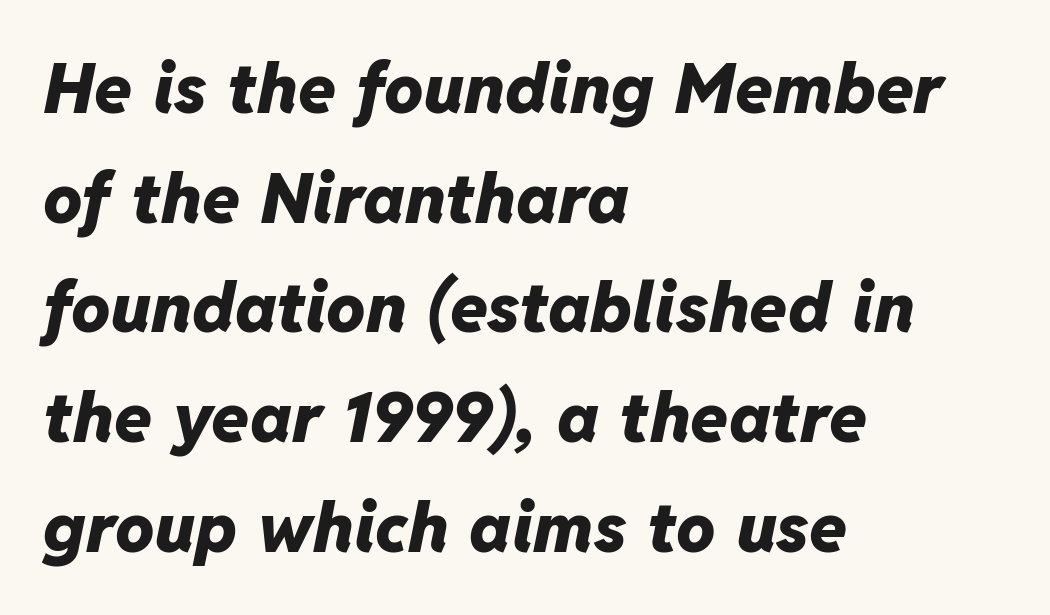
{"italic": "yes", "lean": "right", "slant_degrees": 11, "bold": "yes", "weight": "heavy", "width": "normal", "stroke_contrast": "low", "x_height": "medium", "monospaced": "no", "underline": "no", "align": "left", "line_spacing": "normal", "line_spacing_ratio": 1.59, "letter_spacing": "normal", "letter_spacing_em": 0.0, "glyph_px": 69}
